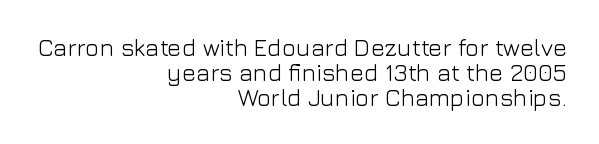
Vertical stems look standard width or narrower in stroke. One glance says dense: line gaps are narrower than usual. The gap between lines stays unmarked. Short note: letters normally spaced. Short and long lines alike share a common ending point at right. Notice how the stems are strictly vertical — no italics here.
